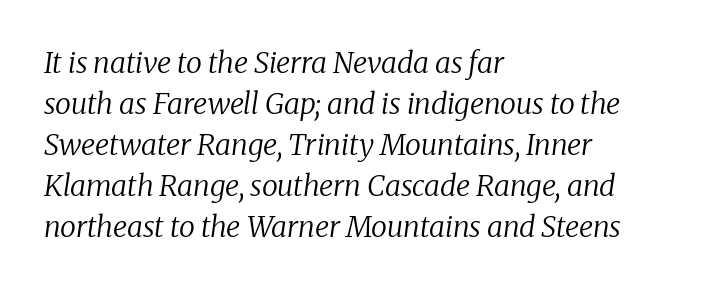
Q: Is the text bold? A: No.
Q: Is the text italic (slanted)? A: Yes, it leans right by about 8 degrees.
Q: Is the typeface a serif or a sans-serif typeface? A: Serif.
Q: Is the text underlined? A: No.
Q: How is the paragraph aligned? A: Left-aligned.
Q: Is the spacing between letters normal or unusually wide? A: Normal.
Q: Is the spacing between lines tight, normal or loose? A: Normal.
Q: Width (condensed, normal, or wide)? A: Normal.
Q: Stroke contrast? A: Low.
Q: x-height? A: Medium.
Q: Monospaced? A: No.
